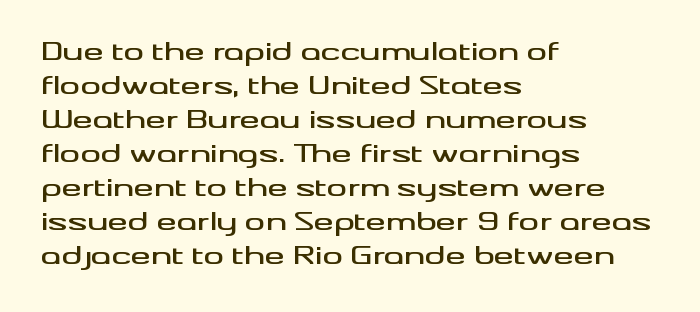
These lines were composed using upright roman letters. Line beginnings align vertically; line endings do not. Quick note: underline off. Nobody touched the tracking dial on this one. Leading matches the norm, producing a regular column.
